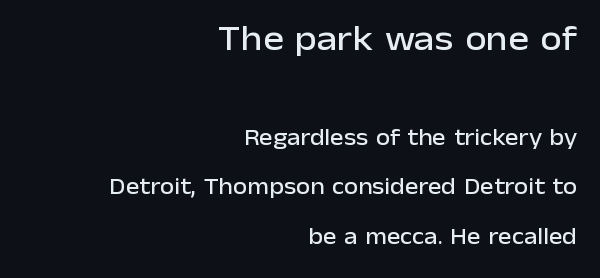
The leading is generous, giving the passage an open texture. Character size in the leading block exceeds that of the trailing block. Only glyphs here, with clear space below each row. This sample has the flowing, uneven cadence of proportional lettering.
